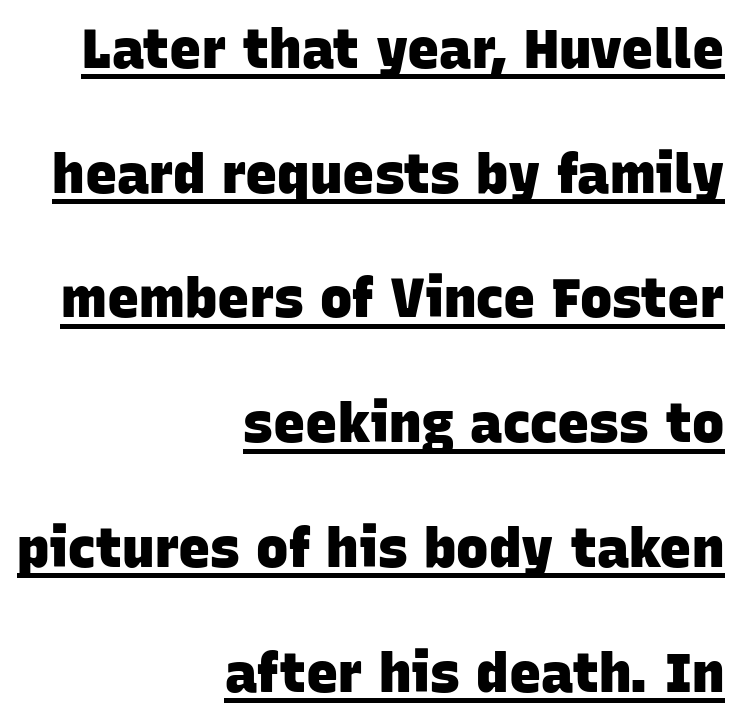
Nope, no serifs anywhere on these letters. The specimen includes a rule beneath the text block's lines. The passage shown is typed in a proportional face where columns would drift. The passage shown is emphatically bold.
